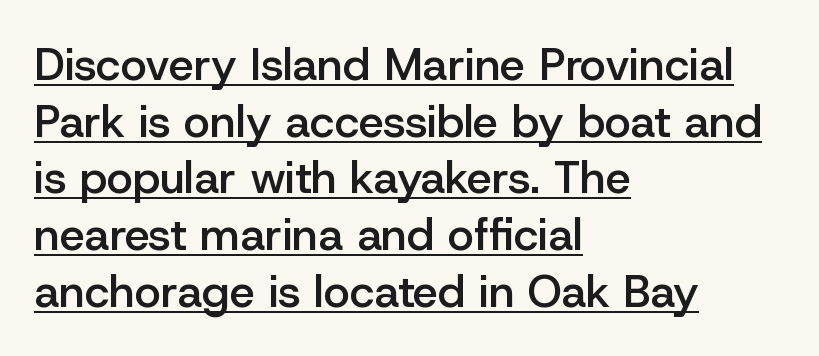
Caption: standard tracking, unaltered. Is there an underline? Yes — a line sits under the letters. Caption: multi-line text, flush left, ragged right. The letters are semibold — heavier than regular but short of a full bold. Vertical strokes here are truly vertical.
